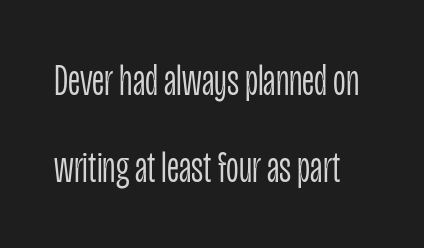
The image shows 44 px light, condensed sans-serif type, upright; set loose line spacing (1.97x), normal letter spacing, not underlined; low stroke contrast and a large x-height.
